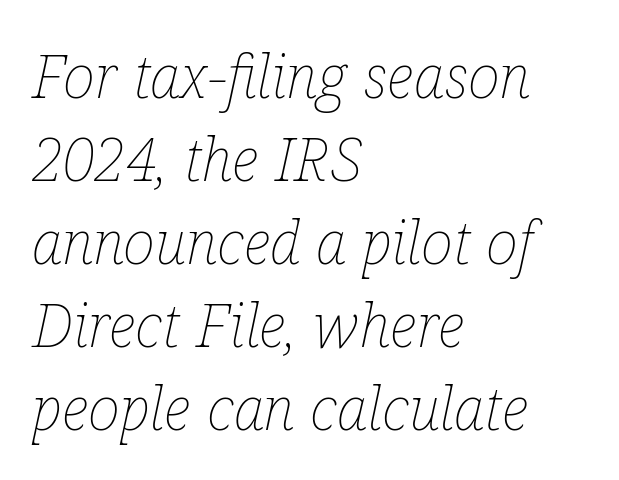
Q: Is the text bold? A: No.
Q: Is the text italic (slanted)? A: Yes, it leans right by about 12 degrees.
Q: Is the text underlined? A: No.
Q: How is the paragraph aligned? A: Left-aligned.
Q: Is the spacing between letters normal or unusually wide? A: Normal.
Q: Is the spacing between lines tight, normal or loose? A: Normal.
Q: Width (condensed, normal, or wide)? A: Condensed.
Q: Stroke contrast? A: Low.
Q: x-height? A: Medium.
Q: Monospaced? A: No.
